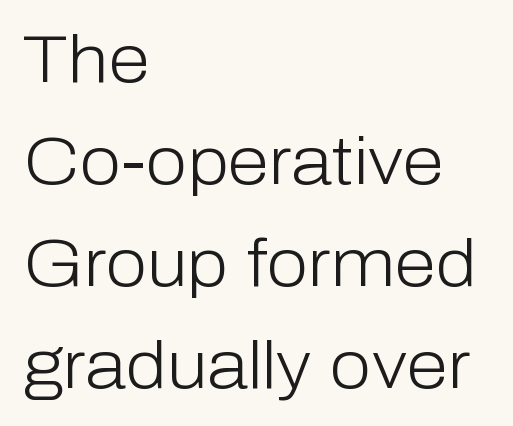
{"serif": "no", "italic": "no", "bold": "no", "weight": "light", "width": "normal", "stroke_contrast": "low", "x_height": "medium", "monospaced": "no", "underline": "no", "align": "left", "line_spacing": "normal", "line_spacing_ratio": 1.52, "letter_spacing": "normal", "letter_spacing_em": 0.0, "glyph_px": 67}
